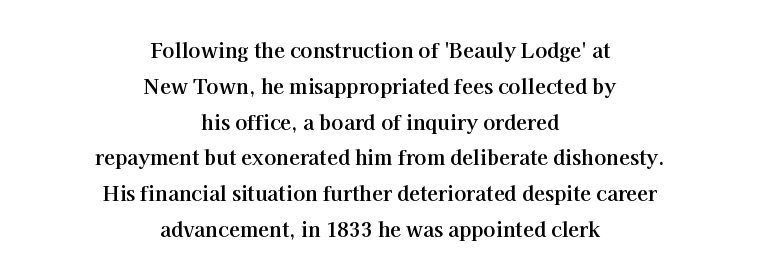
{"italic": "no", "bold": "yes", "underline": "no", "align": "center", "line_spacing_ratio": 1.79, "letter_spacing": "normal", "letter_spacing_em": 0.0, "glyph_px": 20}
